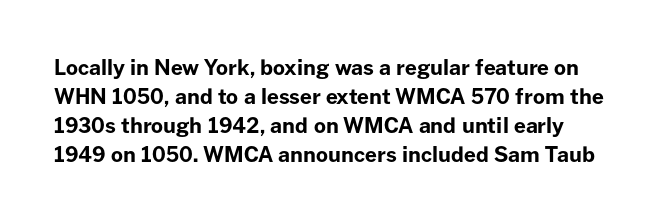
Beneath every word, the page is bare. In terms of posture, this sample is upright. Regular leading. Typesetter's note: full bold, strokes at maximum text heaviness. Each word holds together tightly as a unit, with standard inter-letter gaps.
